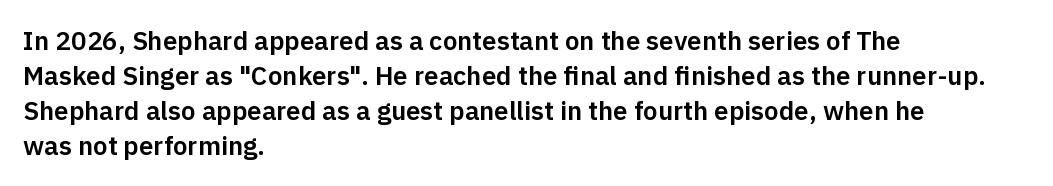
Q: Is the text italic (slanted)? A: No, it is upright.
Q: Is the text underlined? A: No.
Q: How is the paragraph aligned? A: Left-aligned.
Q: Is the spacing between letters normal or unusually wide? A: Normal.
Q: Is the spacing between lines tight, normal or loose? A: Normal.
